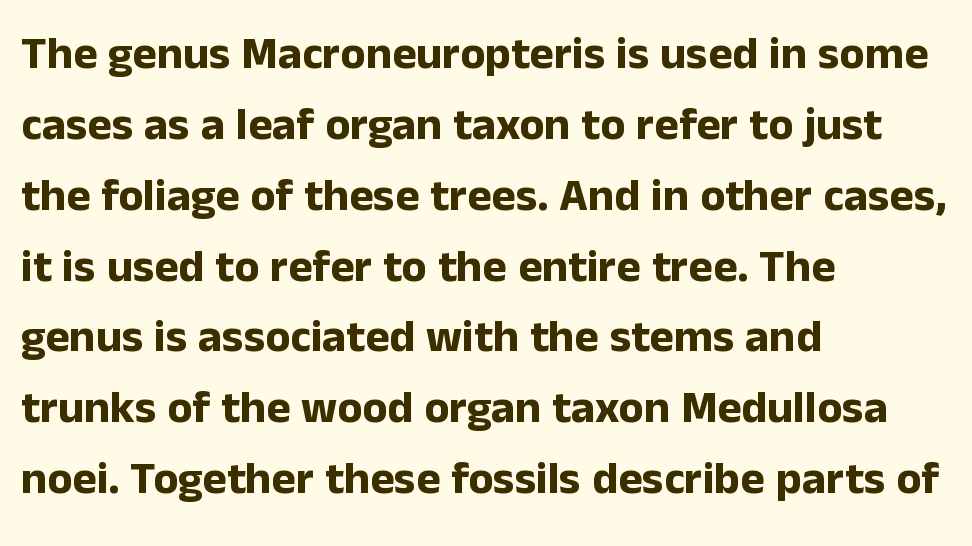
The image shows 46 px bold sans-serif type, upright; set left-aligned, normal line spacing (1.54x), normal letter spacing, not underlined; low stroke contrast and a medium x-height.
